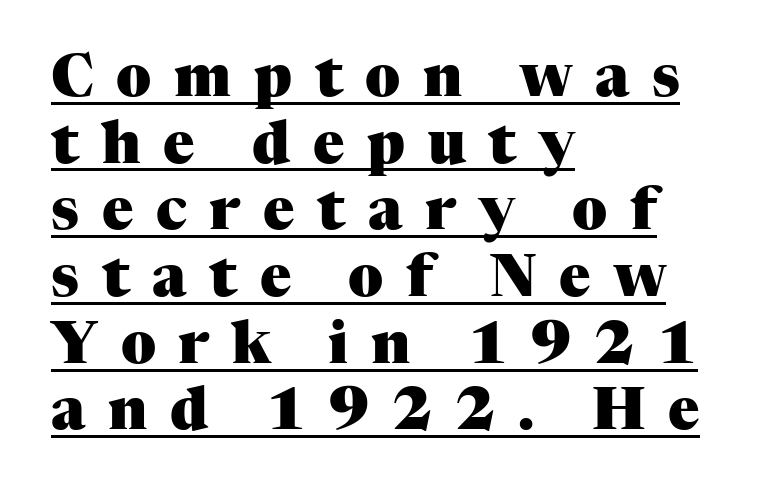
The letters stand upright; this is a roman face. The designer went with a serif here, giving each stem small feet. Does the weight exceed regular? Yes, all the way to bold. These lines stack with their left ends in a neat column. Somebody hit Ctrl+U on this one — the words are underlined.
